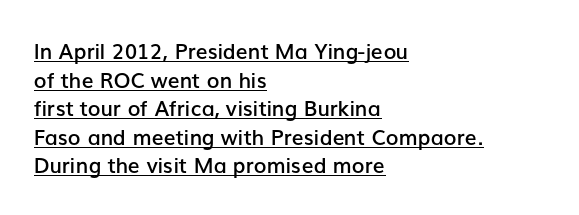
Q: Is the text bold? A: Semi-bold.
Q: Is the text italic (slanted)? A: No, it is upright.
Q: Is the text underlined? A: Yes.
Q: How is the paragraph aligned? A: Left-aligned.
Q: Is the spacing between letters normal or unusually wide? A: Normal.
Q: Is the spacing between lines tight, normal or loose? A: Normal.
